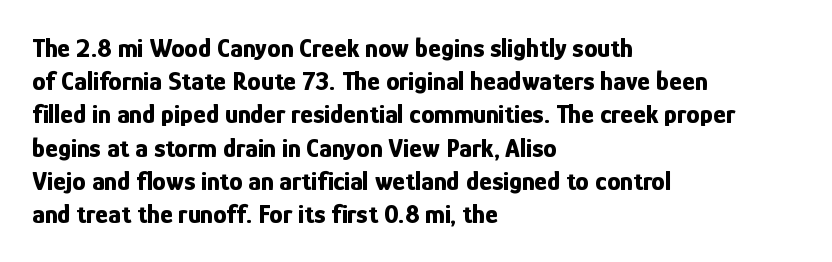
The image shows 27 px bold type, upright; set left-aligned, line spacing 1.23x, normal letter spacing, not underlined.
